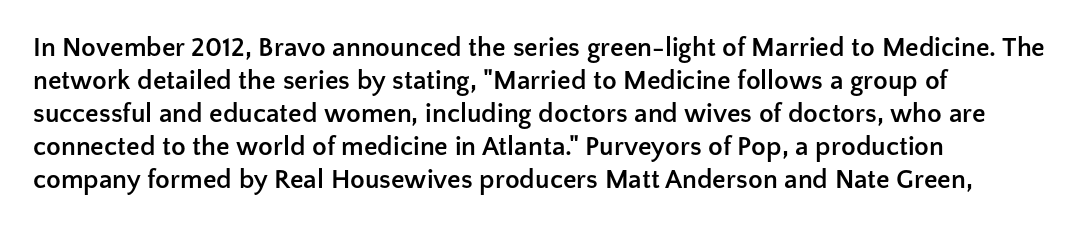
The image shows 27 px bold type, upright; set left-aligned, line spacing 1.22x, normal letter spacing, not underlined.
